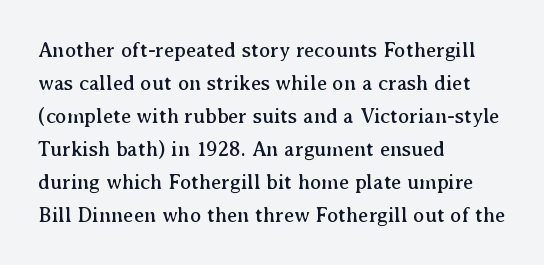
The image shows 21 px text type, upright; set left-aligned, normal line spacing (1.57x), normal letter spacing, not underlined.
